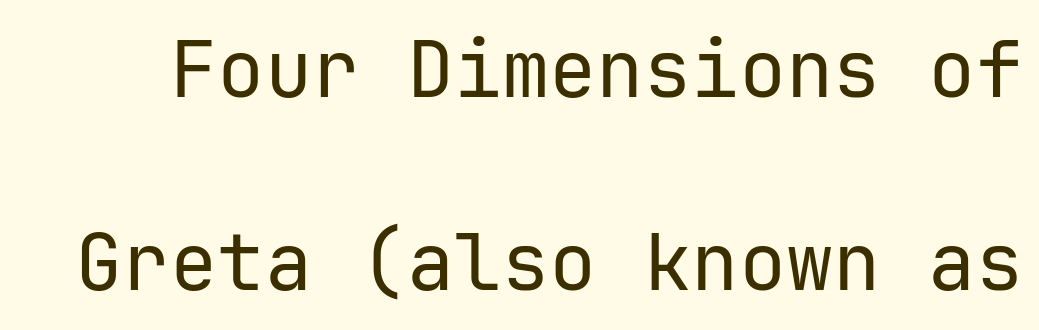
Q: Is the text bold? A: No.
Q: Is the text italic (slanted)? A: No, it is upright.
Q: Is the typeface a serif or a sans-serif typeface? A: Sans-serif.
Q: Is the text underlined? A: No.
Q: Is the spacing between letters normal or unusually wide? A: Normal.
Q: Is the spacing between lines tight, normal or loose? A: Loose.
Q: Width (condensed, normal, or wide)? A: Normal.
Q: Stroke contrast? A: Low.
Q: x-height? A: Medium.
